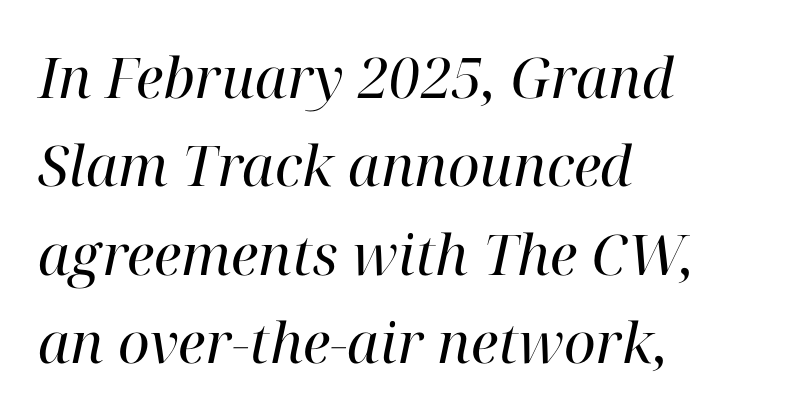
The image shows 56 px regular-weight serif type, italic (leaning right); set left-aligned, normal line spacing (1.58x), normal letter spacing, not underlined; high stroke contrast and a medium x-height.
